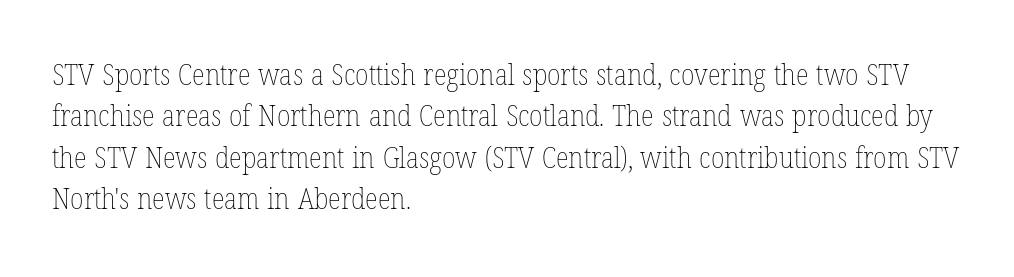
{"italic": "no", "bold": "no", "weight": "thin", "width": "condensed", "stroke_contrast": "low", "x_height": "medium", "monospaced": "no", "underline": "no", "align": "left", "line_spacing": "normal", "line_spacing_ratio": 1.38, "letter_spacing": "normal", "letter_spacing_em": 0.0, "glyph_px": 30}
